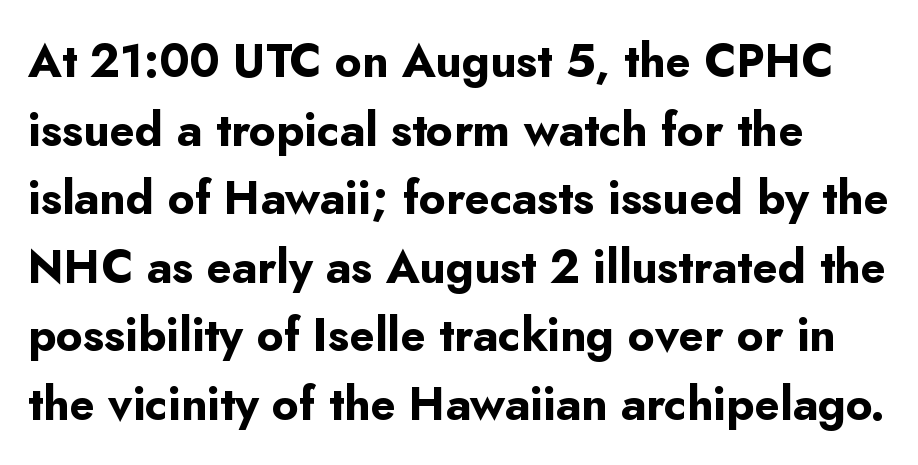
{"serif": "no", "italic": "no", "bold": "yes", "weight": "bold", "width": "normal", "stroke_contrast": "low", "x_height": "small", "monospaced": "no", "underline": "no", "align": "left", "line_spacing": "normal", "line_spacing_ratio": 1.49, "letter_spacing": "normal", "letter_spacing_em": 0.0, "glyph_px": 46}
